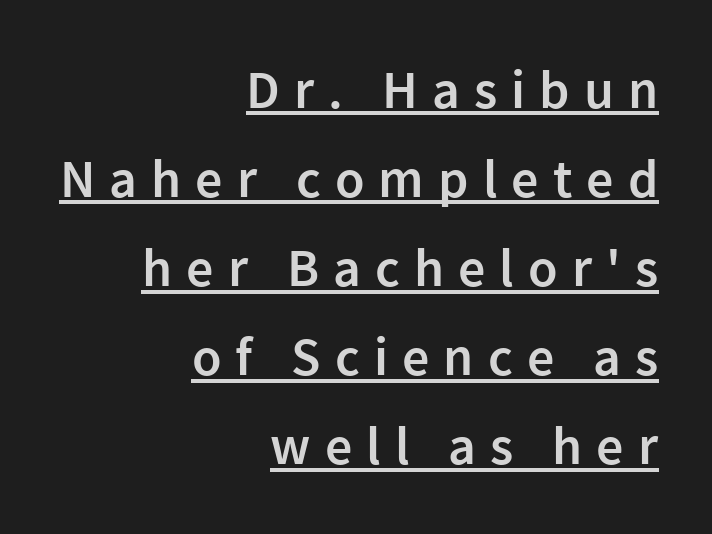
Q: Is the text bold? A: Semi-bold.
Q: Is the text italic (slanted)? A: No, it is upright.
Q: Is the typeface a serif or a sans-serif typeface? A: Sans-serif.
Q: Is the text underlined? A: Yes.
Q: How is the paragraph aligned? A: Right-aligned.
Q: Is the spacing between letters normal or unusually wide? A: Unusually wide.
Q: Is the spacing between lines tight, normal or loose? A: Normal.
Q: Width (condensed, normal, or wide)? A: Normal.
Q: Stroke contrast? A: Low.
Q: x-height? A: Medium.
Q: Monospaced? A: No.
